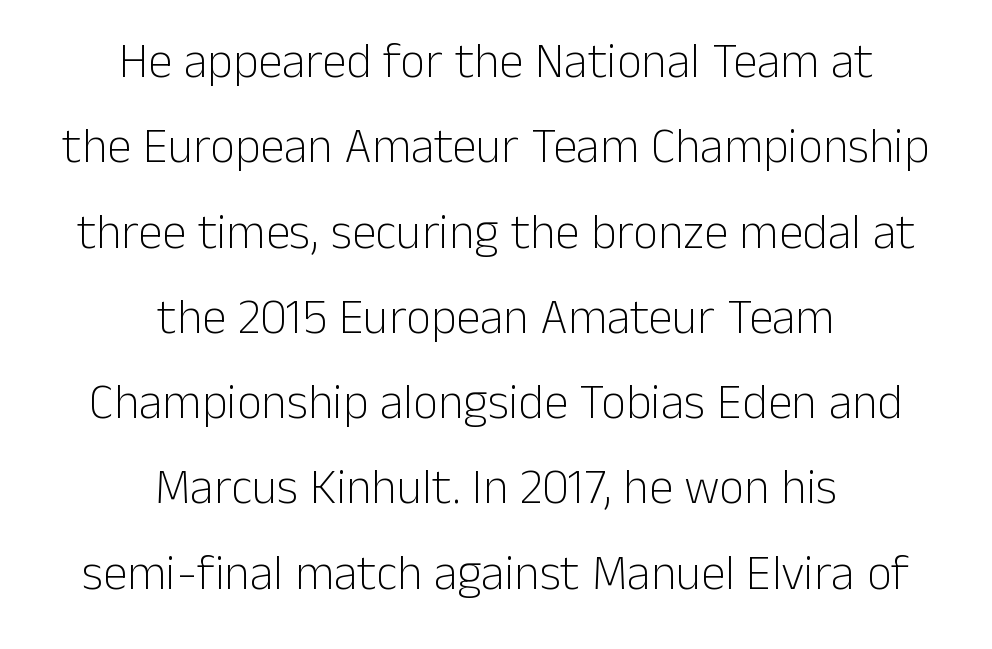
Q: Is the text bold? A: No.
Q: Is the text italic (slanted)? A: No, it is upright.
Q: Is the typeface a serif or a sans-serif typeface? A: Sans-serif.
Q: Is the text underlined? A: No.
Q: How is the paragraph aligned? A: Centered.
Q: Is the spacing between letters normal or unusually wide? A: Normal.
Q: Width (condensed, normal, or wide)? A: Normal.
Q: Stroke contrast? A: Low.
Q: x-height? A: Medium.
Q: Monospaced? A: No.
